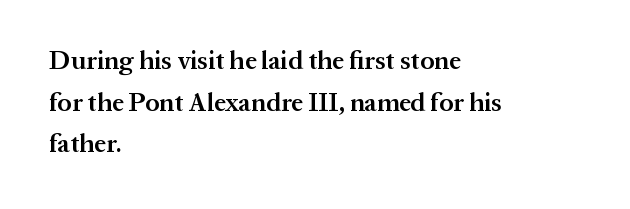
The space between consecutive lines is moderate. All the whitespace from short lines collects on the right. Is there any slant? The stems are plumb. The gaps between neighbouring characters are ordinary and unremarkable. Is the type bold? Partly — it's a semibold, heavier than regular but not fully bold.
